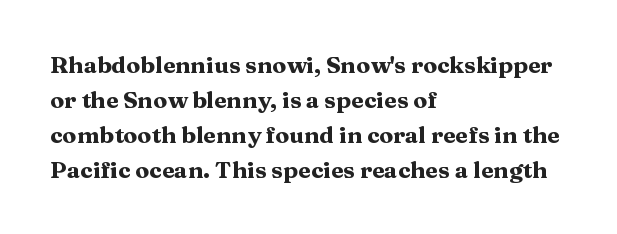
A normal amount of white space separates one row of letters from the next. The lines in this sample share a left origin and differ only in where they stop. Characters follow at the spacing the type designer built in. In terms of weight, the rendering is a true, heavy bold.
